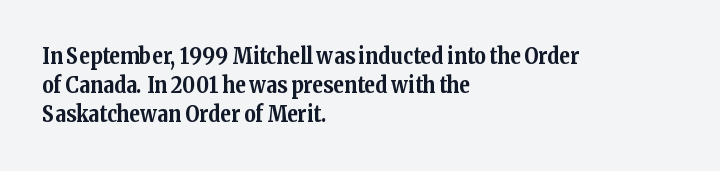
I'd describe the lettering as bold — thick and assertive. Line starts are locked; line ends wander. Nope, not italic — everything's standing straight. Only glyphs here, with clear space below each row.
